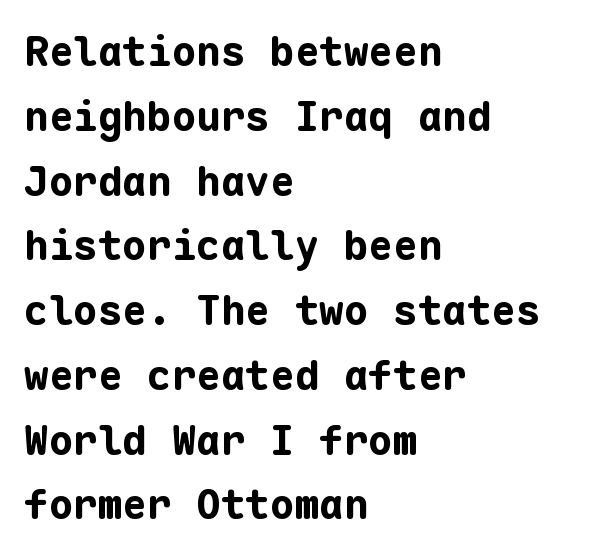
The image shows 41 px bold sans-serif type, upright, monospaced; set left-aligned, normal line spacing (1.58x), normal letter spacing, not underlined; low stroke contrast and a medium x-height.
